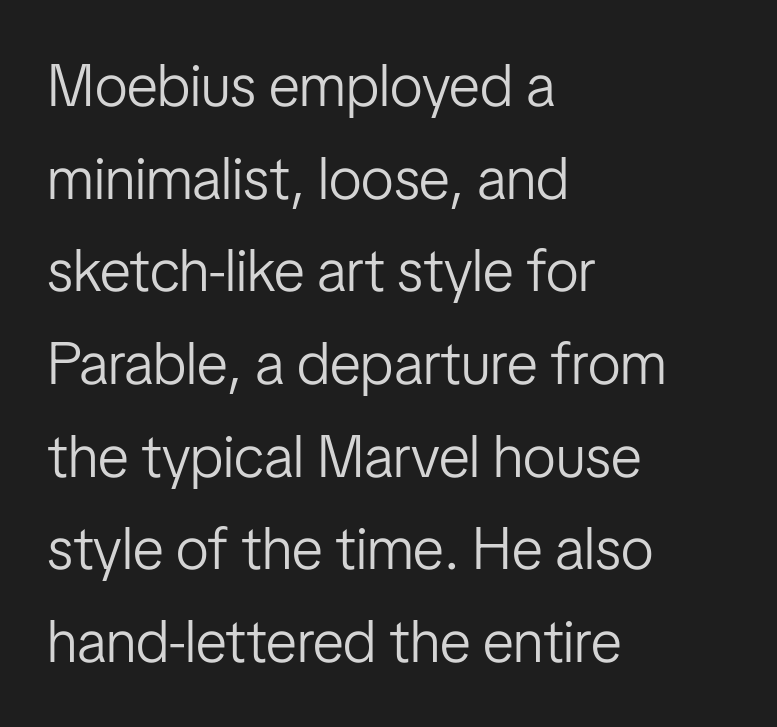
Letterform terminals end flat and unadorned throughout the passage. Stroke mass is kept to a normal reading level or below. Whoever set this chose a conventional vertical rhythm. Where is the straight margin? On the left.
